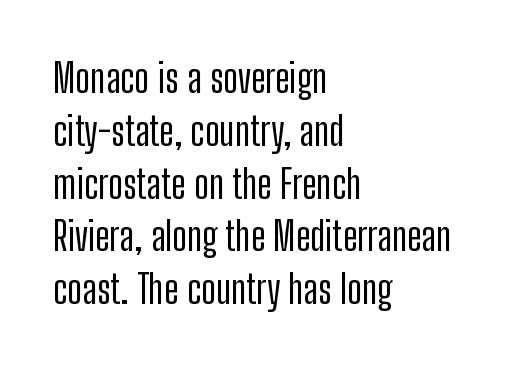
Note the varied advance widths — an 'i' is clearly narrower than an 'm'. Descenders are the only things crossing below the line. Honestly, the letter spacing is just normal — you wouldn't notice it. The font family rendered here belongs to the sans-serif group. Teacher's note: observe the even left margin — that is flush-left alignment. Designer's note — italics off, roman on.
